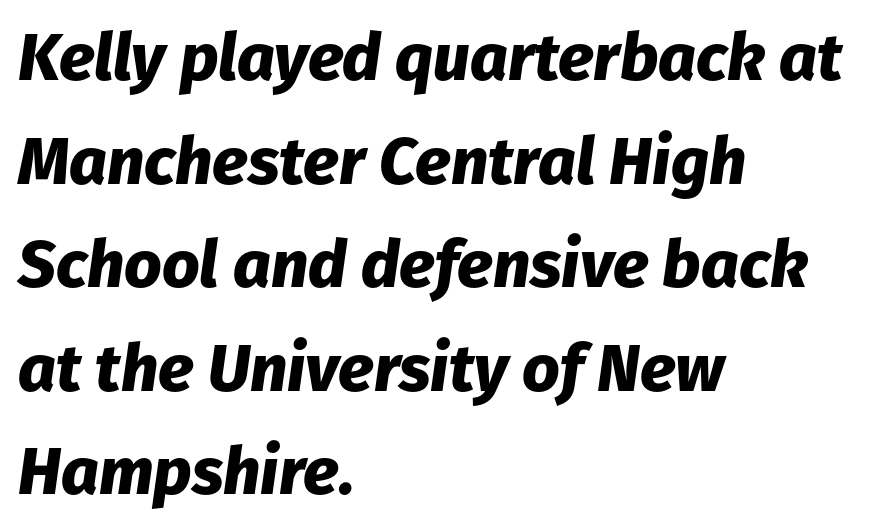
{"italic": "yes", "lean": "right", "slant_degrees": 8, "bold": "yes", "weight": "heavy", "width": "normal", "stroke_contrast": "low", "x_height": "medium", "monospaced": "no", "underline": "no", "align": "left", "line_spacing": "normal", "line_spacing_ratio": 1.57, "letter_spacing": "normal", "letter_spacing_em": 0.0, "glyph_px": 66}
